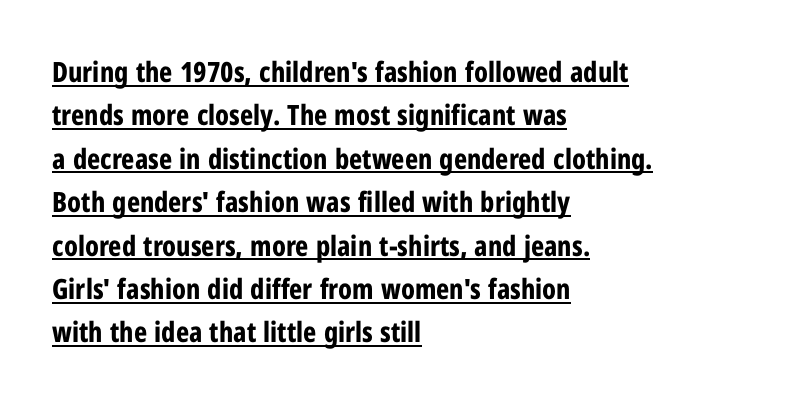
The letters advance in unequal steps, a hallmark of proportional type. Spacing between characters is what you'd get straight out of the box. Chunky letters — that's bold for sure. The designer left line spacing at the default. The ragged edge is on the right, which tells us the setting is flush left.
